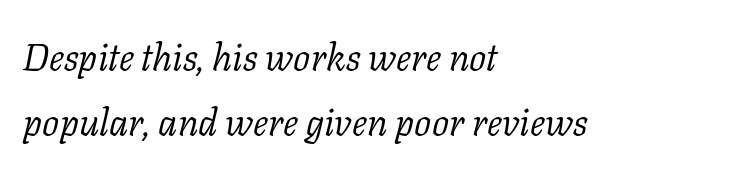
Heaviness? Minimal to ordinary, like unemphasized prose. Compared with typical paragraphs, the rows here are spaced about the same. There is no visible air inserted between adjacent glyphs. The rag falls on the right side of this text block. This sample has the flowing, uneven cadence of proportional lettering. Does the type have serifs? Yes, each stem ends in a small foot.
